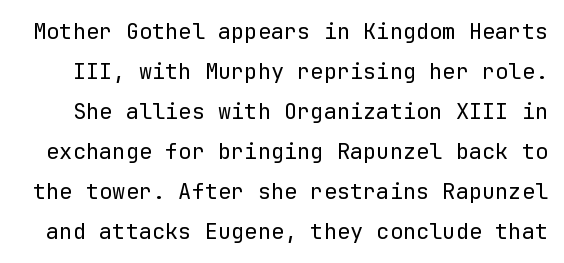
{"italic": "no", "bold": "no", "underline": "no", "line_spacing_ratio": 1.82, "letter_spacing": "normal", "letter_spacing_em": 0.0, "glyph_px": 22}
